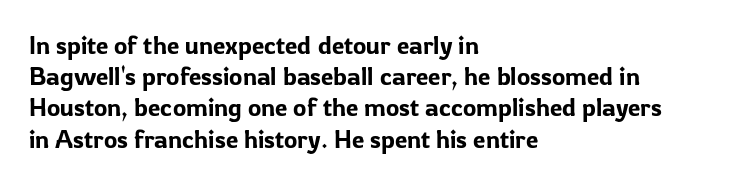
Q: Is the text italic (slanted)? A: No, it is upright.
Q: Is the text underlined? A: No.
Q: How is the paragraph aligned? A: Left-aligned.
Q: Is the spacing between letters normal or unusually wide? A: Normal.
Q: Is the spacing between lines tight, normal or loose? A: Normal.
